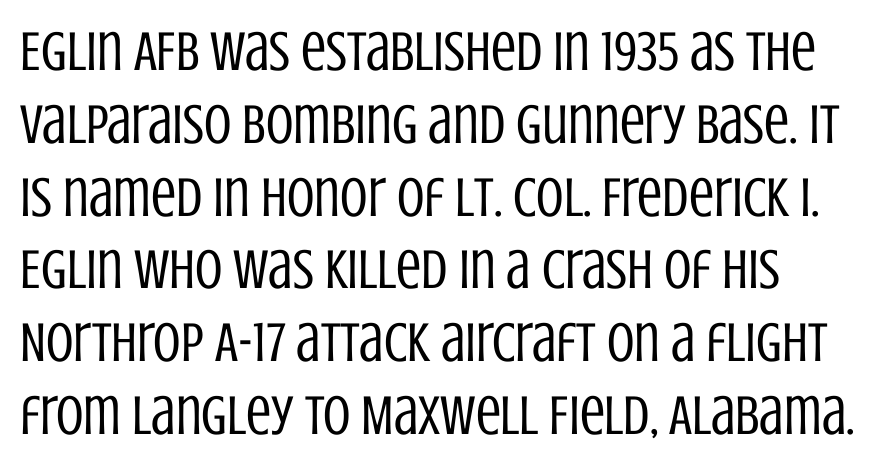
The image shows 56 px regular-weight, condensed sans-serif type, upright; set left-aligned, normal line spacing (1.3x), normal letter spacing, not underlined; low stroke contrast and a large x-height.
